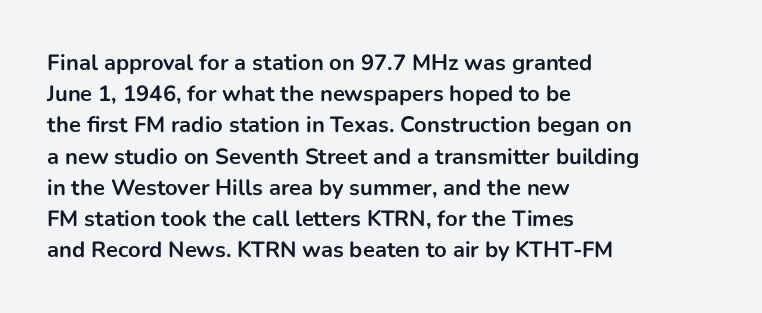
In CSS terms this would be text-align: left. Baseline-to-baseline distance is the conventional proportion of letter height. Notice how the stems are strictly vertical — no italics here. The space beneath each line is pristine and unruled. Spacing between characters is what you'd get straight out of the box. The passage shown is emphatically bold.
